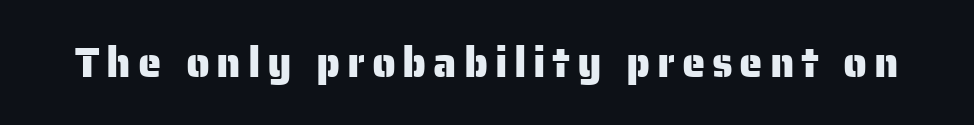
Nope, no serifs anywhere on these letters. The letters advance in unequal steps, a hallmark of proportional type. Notice how the stems are strictly vertical — no italics here. The area under the type is left untouched.
